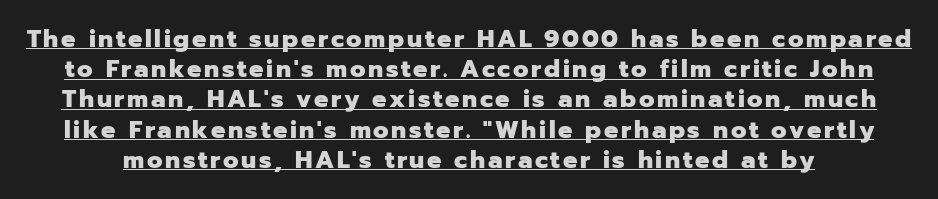
Unlike italic type, these characters show no tilt at all. Check the space under the baseline: a stroke is drawn there. Quick note: interline space is typical. Typesetter's note: full bold, strokes at maximum text heaviness.
